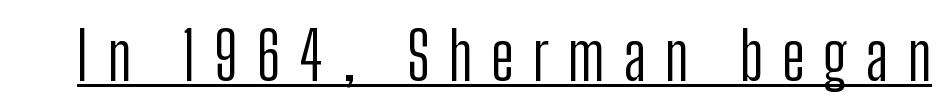
The glyphs are accompanied by a horizontal stroke just below them. What stands out about the letter spacing? Its width — letters are far apart. This sample uses a sans-serif face. Vertical strokes here are truly vertical. Unbolded letterforms with no extra heft. Proportional: the letters do not fall into vertical columns.
